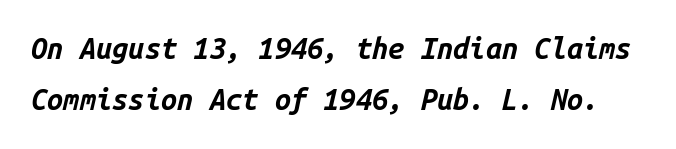
The image shows 29 px bold type, italic (leaning right), monospaced; set line spacing 1.75x, normal letter spacing, not underlined; low stroke contrast and a medium x-height.
